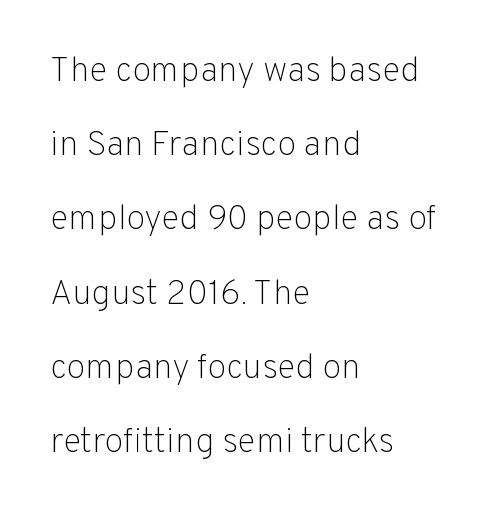
Q: Is the text bold? A: No.
Q: Is the text italic (slanted)? A: No, it is upright.
Q: Is the typeface a serif or a sans-serif typeface? A: Sans-serif.
Q: Is the text underlined? A: No.
Q: How is the paragraph aligned? A: Left-aligned.
Q: Is the spacing between letters normal or unusually wide? A: Normal.
Q: Is the spacing between lines tight, normal or loose? A: Loose.
Q: Width (condensed, normal, or wide)? A: Normal.
Q: Stroke contrast? A: Low.
Q: x-height? A: Medium.
Q: Monospaced? A: No.
